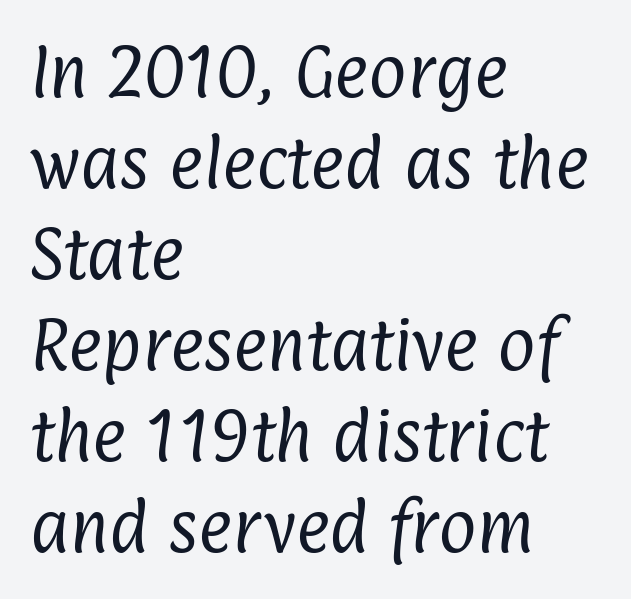
Q: Is the text bold? A: No.
Q: Is the typeface a serif or a sans-serif typeface? A: Sans-serif.
Q: Is the text underlined? A: No.
Q: How is the paragraph aligned? A: Left-aligned.
Q: Is the spacing between letters normal or unusually wide? A: Normal.
Q: Is the spacing between lines tight, normal or loose? A: Normal.
Q: Width (condensed, normal, or wide)? A: Condensed.
Q: Stroke contrast? A: Low.
Q: x-height? A: Medium.
Q: Monospaced? A: No.
